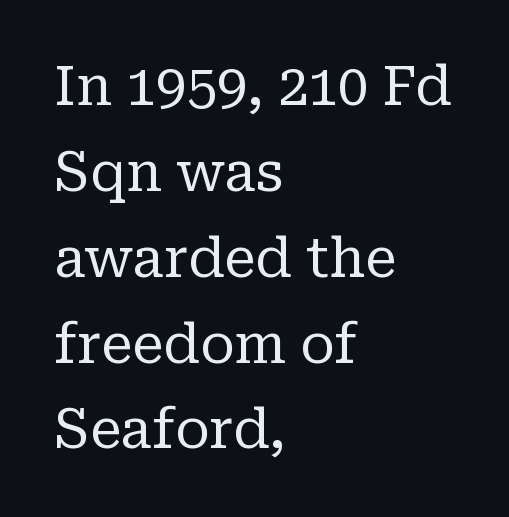
The image shows 54 px regular-weight serif type, upright; set left-aligned, normal line spacing (1.59x), normal letter spacing, not underlined; low stroke contrast and a medium x-height.
